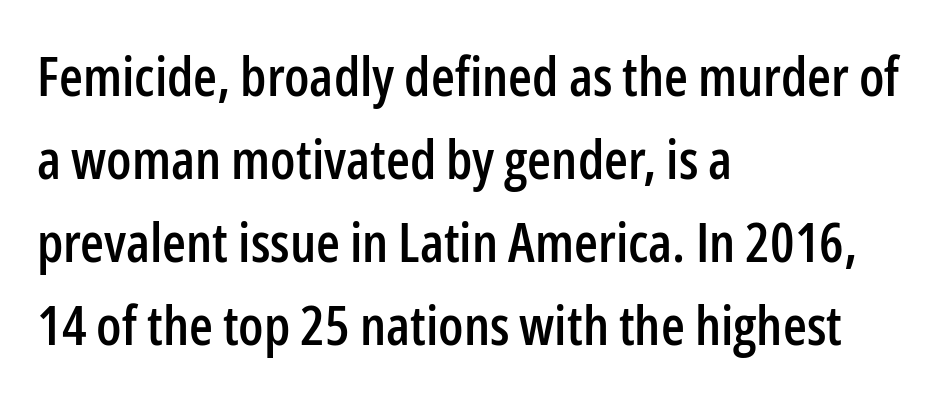
The image shows 55 px condensed sans-serif type, upright; set left-aligned, normal line spacing (1.51x), normal letter spacing, not underlined; low stroke contrast and a medium x-height.
